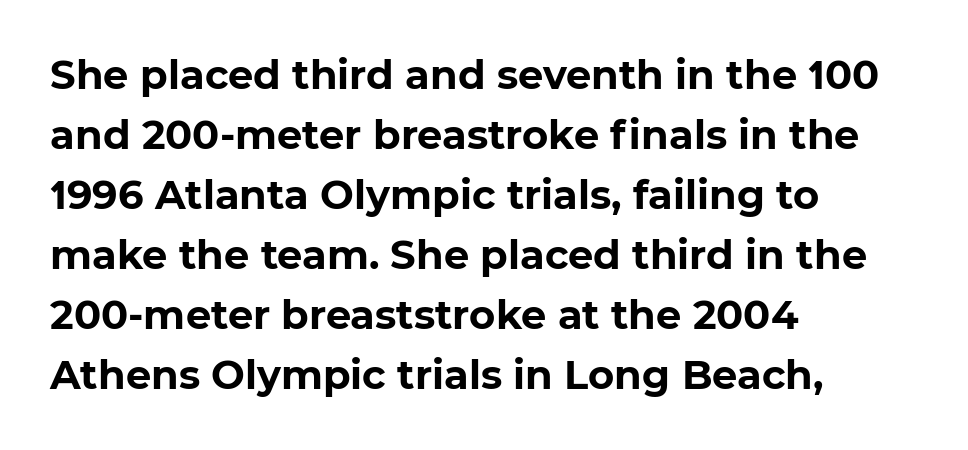
The image shows 40 px bold sans-serif type; set left-aligned, normal line spacing (1.5x), normal letter spacing, not underlined; low stroke contrast and a medium x-height.
